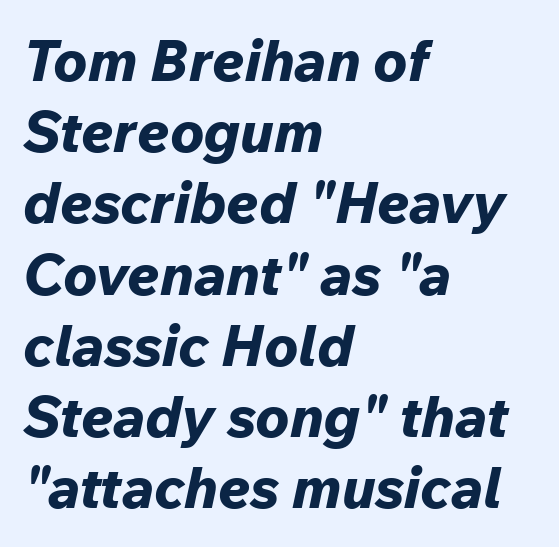
The image shows 57 px bold type, italic (leaning right); set left-aligned, normal line spacing (1.25x), normal letter spacing, not underlined; low stroke contrast and a medium x-height.
